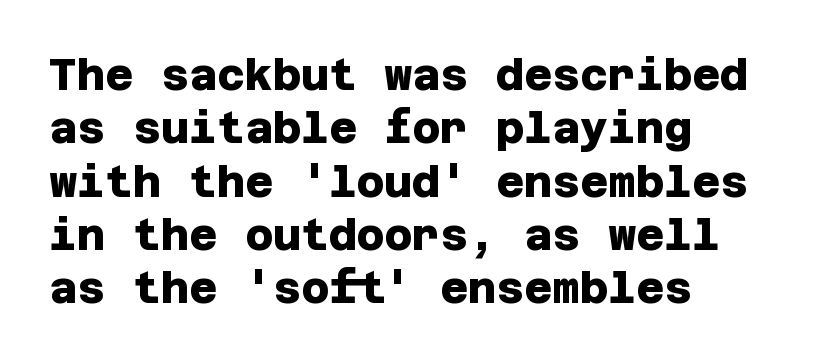
Q: Is the text bold? A: Yes.
Q: Is the typeface a serif or a sans-serif typeface? A: Sans-serif.
Q: Is the text underlined? A: No.
Q: How is the paragraph aligned? A: Left-aligned.
Q: Is the spacing between letters normal or unusually wide? A: Normal.
Q: Width (condensed, normal, or wide)? A: Normal.
Q: Stroke contrast? A: Low.
Q: x-height? A: Large.
